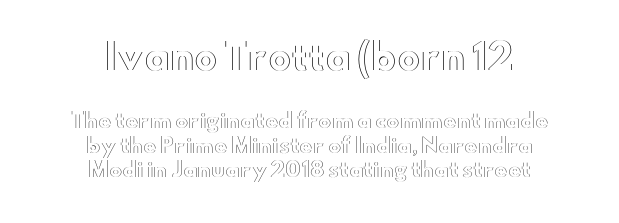
The image shows 35 px wide type, upright; set centered, line spacing 1.21x, normal letter spacing, not underlined; the first (top) block is 1.75x larger; a small x-height.
